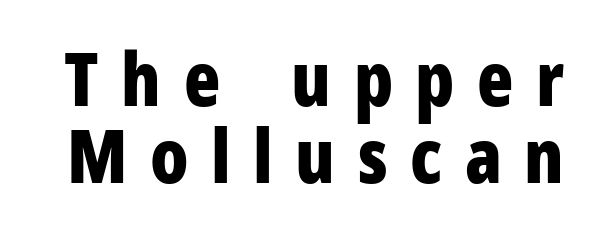
The image shows 75 px bold, condensed sans-serif type, upright; set tight line spacing (1.03x), unusually wide letter spacing (+0.3 em), not underlined; low stroke contrast and a medium x-height.
